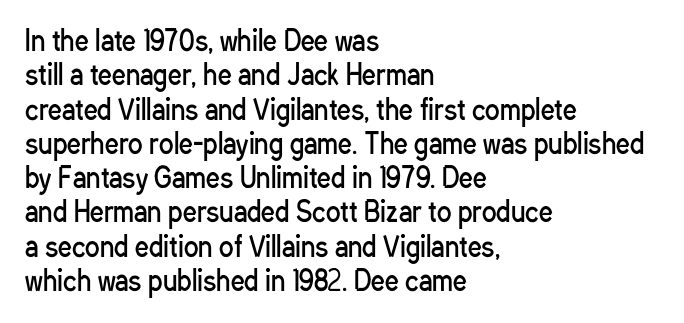
{"italic": "no", "bold": "no", "underline": "no", "align": "left", "line_spacing": "normal", "line_spacing_ratio": 1.27, "letter_spacing": "normal", "letter_spacing_em": 0.0, "glyph_px": 27}
